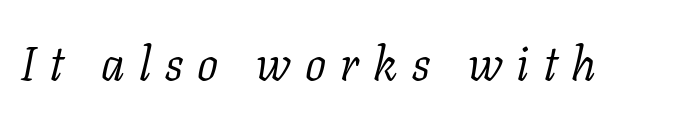
{"serif": "yes", "italic": "yes", "lean": "right", "slant_degrees": 11, "bold": "no", "weight": "light", "width": "normal", "stroke_contrast": "low", "x_height": "medium", "monospaced": "no", "underline": "no", "letter_spacing": "wide", "letter_spacing_em": 0.3, "glyph_px": 47}
